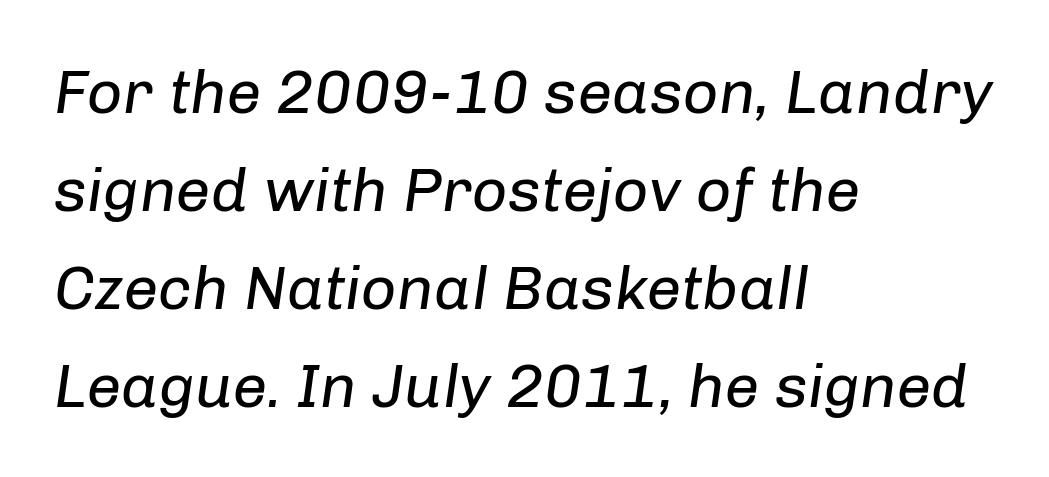
These glyphs show unthickened strokes, regular width or finer. Successive baselines arrive at the customary interval. Note the varied advance widths — an 'i' is clearly narrower than an 'm'. Lines of text with bare space underneath.
